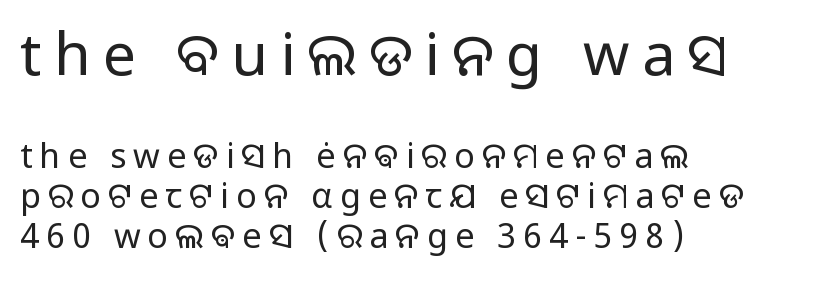
{"serif": "no", "italic": "no", "bold": "no", "weight": "regular", "width": "normal", "stroke_contrast": "low", "x_height": "medium", "monospaced": "no", "underline": "no", "align": "left", "line_spacing_ratio": 1.17, "letter_spacing": "wide", "letter_spacing_em": 0.21, "larger_block": "first", "size_ratio": 1.74, "glyph_px": 59}
